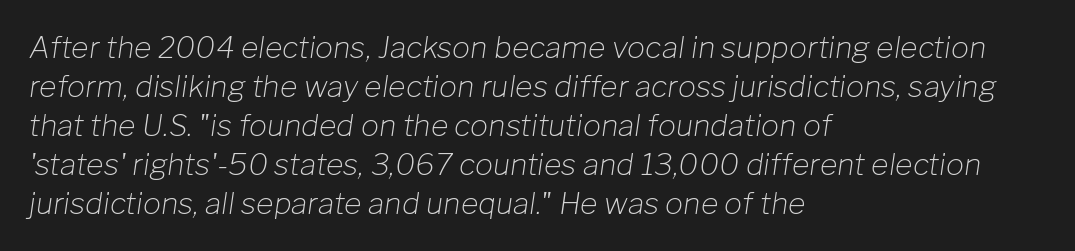
Q: Is the text bold? A: No.
Q: Is the text italic (slanted)? A: Yes, it leans right by about 8 degrees.
Q: Is the text underlined? A: No.
Q: How is the paragraph aligned? A: Left-aligned.
Q: Is the spacing between letters normal or unusually wide? A: Normal.
Q: Is the spacing between lines tight, normal or loose? A: Normal.
Q: Width (condensed, normal, or wide)? A: Normal.
Q: Stroke contrast? A: Low.
Q: x-height? A: Medium.
Q: Monospaced? A: No.
